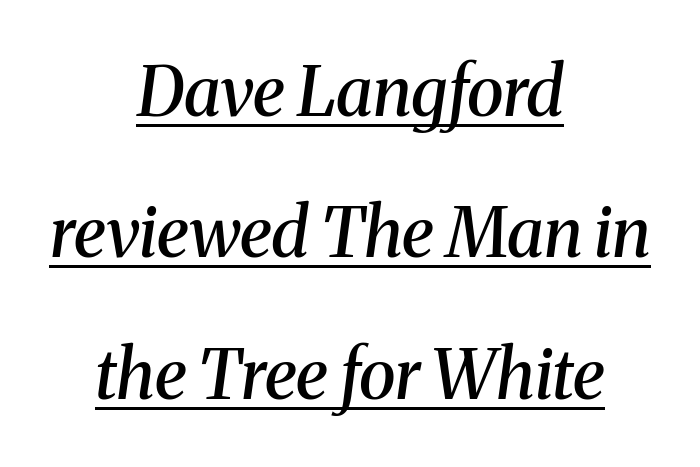
Q: Is the text bold? A: Semi-bold.
Q: Is the text italic (slanted)? A: Yes, it leans right by about 8 degrees.
Q: Is the typeface a serif or a sans-serif typeface? A: Serif.
Q: Is the text underlined? A: Yes.
Q: How is the paragraph aligned? A: Centered.
Q: Is the spacing between letters normal or unusually wide? A: Normal.
Q: Is the spacing between lines tight, normal or loose? A: Loose.
Q: Width (condensed, normal, or wide)? A: Normal.
Q: Stroke contrast? A: Medium.
Q: x-height? A: Medium.
Q: Monospaced? A: No.
